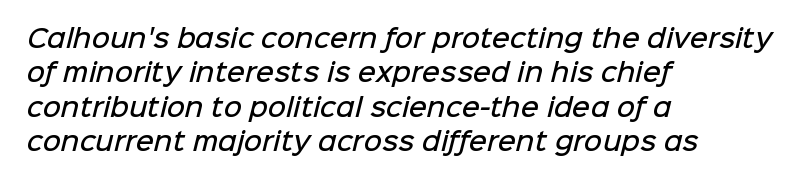
The image shows 25 px text type; set left-aligned, normal line spacing (1.38x), normal letter spacing, not underlined.
